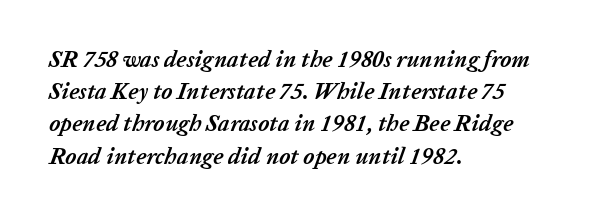
This sample keeps an unexceptional amount of space between lines. The passage is arranged the way most books set body copy — flush left. The space directly below the letters is spotless. Pretty heavy lettering here — definitely bold.
